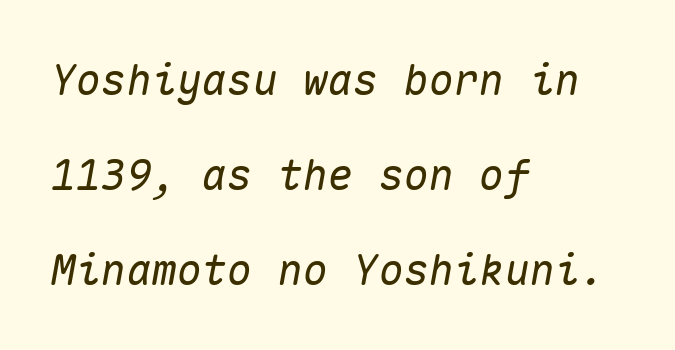
The image shows 42 px text type, italic (leaning right), monospaced; set left-aligned, loose line spacing (2.26x), normal letter spacing, not underlined; medium stroke contrast and a medium x-height.
